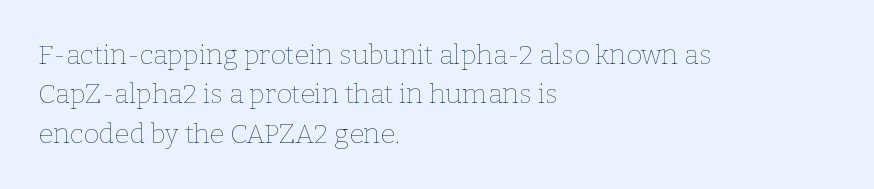
Quick note: not italic, upright. Is the stroke heavy? The answer is a plain regular-or-lighter. The setting favours the left margin, as ordinary paragraphs usually do. Has an underline been added? It has not. Tracking here is standard; glyphs follow each other at the usual distance. Line spacing here is normal.
